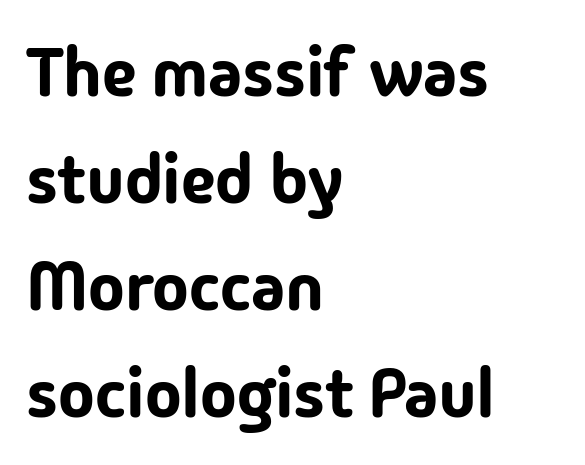
Clear beneath every line of the passage. Spacing verdict: proportional, widths tailored to each character. No extra tracking has been applied to these lines. Regarding leading, the lines here are spaced in the standard way.
